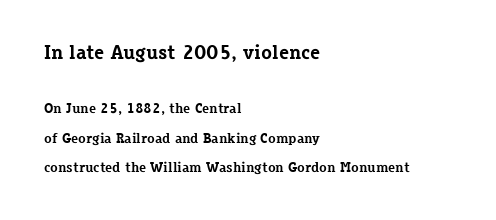
The image shows 20 px bold type, upright; set left-aligned, loose line spacing (2.11x), normal letter spacing, not underlined; the first (top) block is 1.43x larger.
